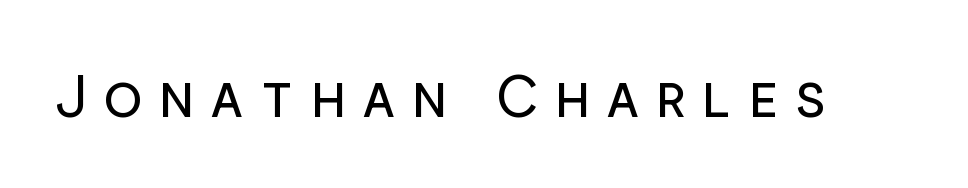
Descenders hang freely into open space. The typesetting does not lean heavy: it is not bold. The font's upright variant was chosen for this text. Someone cranked the tracking dial way up on this one.
